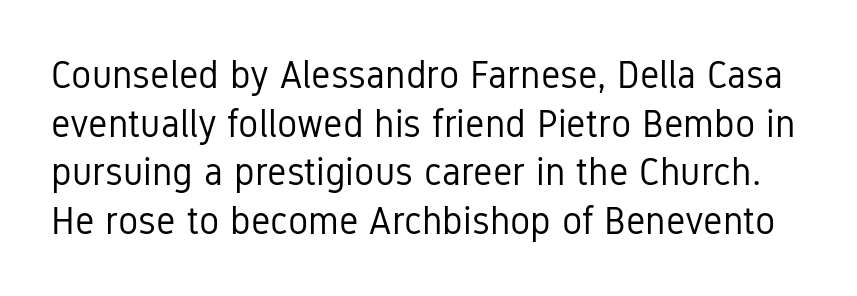
{"serif": "no", "italic": "no", "bold": "no", "weight": "regular", "width": "condensed", "stroke_contrast": "low", "x_height": "medium", "monospaced": "no", "underline": "no", "line_spacing": "normal", "line_spacing_ratio": 1.28, "letter_spacing": "normal", "letter_spacing_em": 0.0, "glyph_px": 38}
